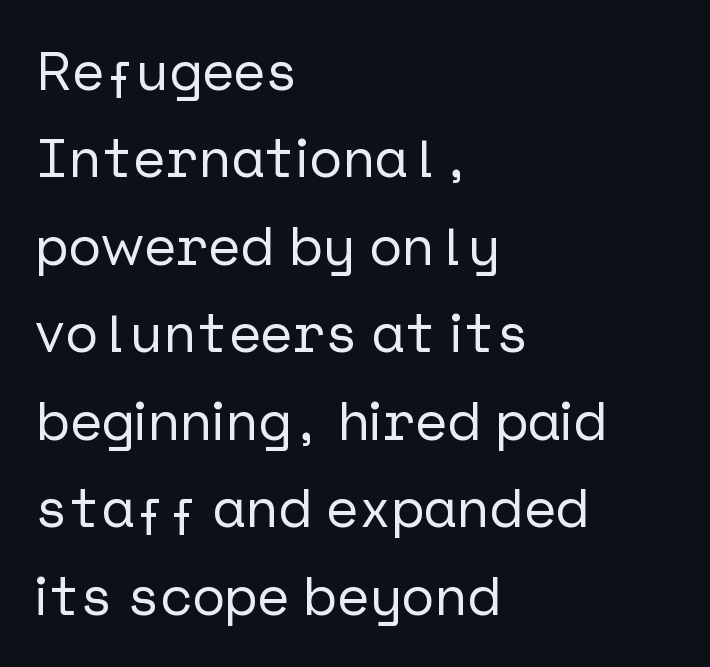
Posture: straight, roman, zero tilt. Layout note: lines flush left. The characters display no serif detailing; their extremities are plain. The letterforms sit shoulder to shoulder at normal distance. Line spacing here is normal. Underlining? Definitely not there.
